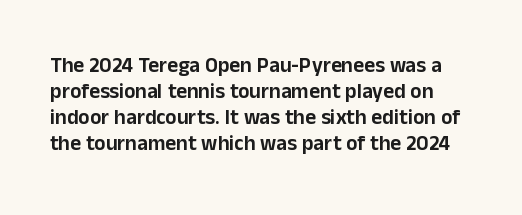
The image shows 21 px text type, upright; set line spacing 1.24x, normal letter spacing, not underlined.
